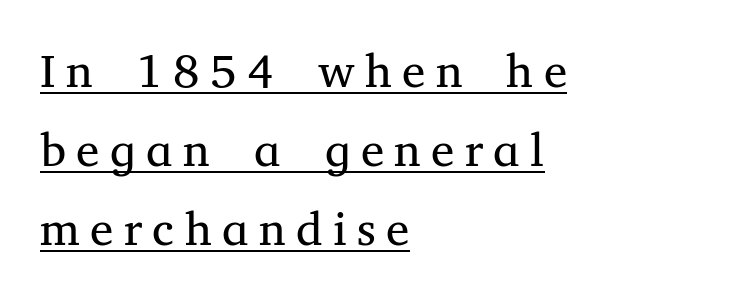
Like a heading marked for emphasis, these lines bear an underscore. The lines are quadded left. The passage shown is not bold in any degree. Is this a fixed-width face? No — the glyphs have proportional, varying widths. Interline gaps are of average width in this sample.
